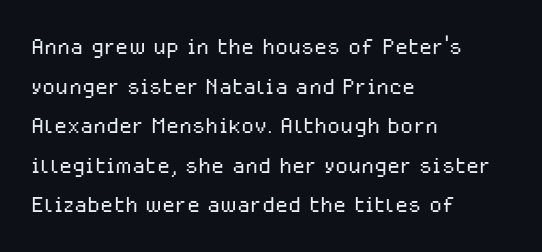
Q: Is the text bold? A: No.
Q: Is the text italic (slanted)? A: No, it is upright.
Q: Is the typeface a serif or a sans-serif typeface? A: Sans-serif.
Q: Is the text underlined? A: No.
Q: How is the paragraph aligned? A: Left-aligned.
Q: Is the spacing between letters normal or unusually wide? A: Normal.
Q: Is the spacing between lines tight, normal or loose? A: Normal.
Q: Width (condensed, normal, or wide)? A: Normal.
Q: Stroke contrast? A: Low.
Q: x-height? A: Medium.
Q: Monospaced? A: No.
